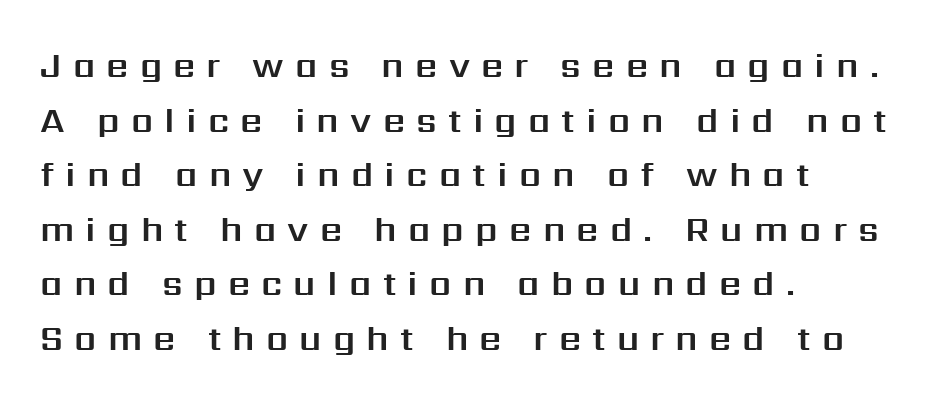
{"serif": "no", "italic": "no", "width": "normal", "stroke_contrast": "medium", "x_height": "medium", "monospaced": "no", "underline": "no", "align": "left", "line_spacing": "normal", "line_spacing_ratio": 1.56, "letter_spacing": "wide", "letter_spacing_em": 0.32, "glyph_px": 35}
